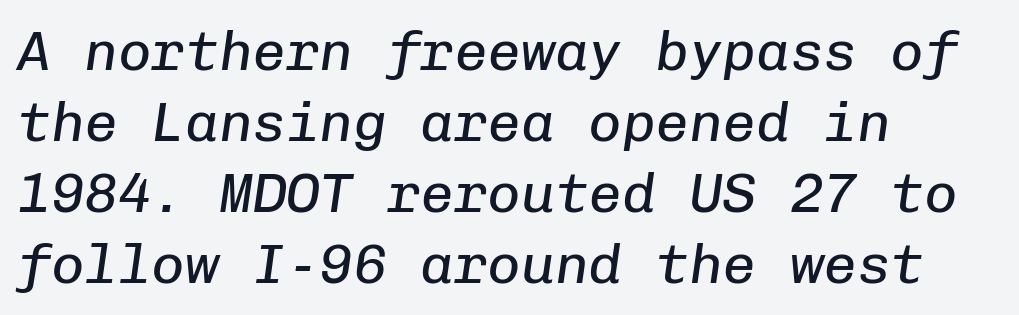
Q: Is the text bold? A: No.
Q: Is the text italic (slanted)? A: Yes, it leans right by about 8 degrees.
Q: Is the text underlined? A: No.
Q: How is the paragraph aligned? A: Left-aligned.
Q: Is the spacing between letters normal or unusually wide? A: Normal.
Q: Is the spacing between lines tight, normal or loose? A: Normal.
Q: Width (condensed, normal, or wide)? A: Normal.
Q: Stroke contrast? A: Low.
Q: x-height? A: Medium.
Q: Monospaced? A: Yes.
